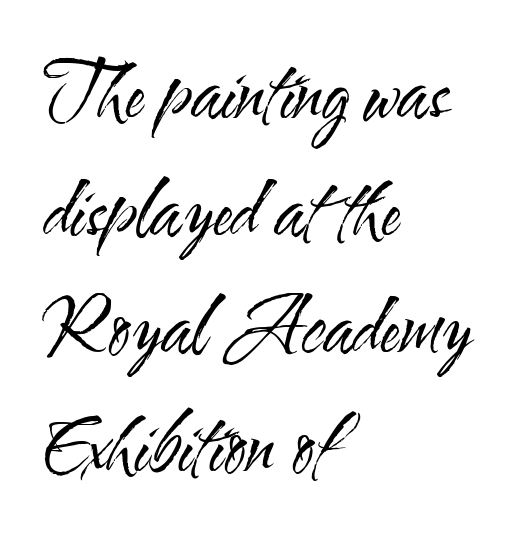
Each word holds together tightly as a unit, with standard inter-letter gaps. The face used here is proportionally spaced, like ordinary book or web type. The passage shown stacks its lines at a standard gap. Is the type heavy? It reads as light-to-regular instead. Does the copy run flush right? No — it runs flush left.
